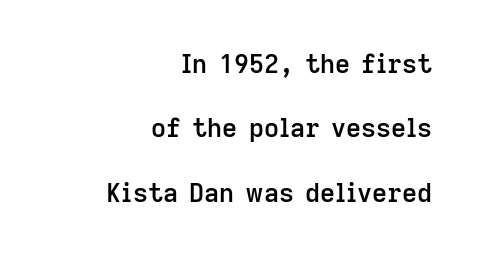
Each glyph is drawn with semibold strokes, heavier than normal yet not fully bold. Ascenders rise straight up at ninety degrees. Typeset ragged left — the right edge is the straight one. Summary of vertical rhythm: relaxed, with wide interline spacing. Underlining? Definitely not there. The gaps between neighbouring characters are ordinary and unremarkable.
